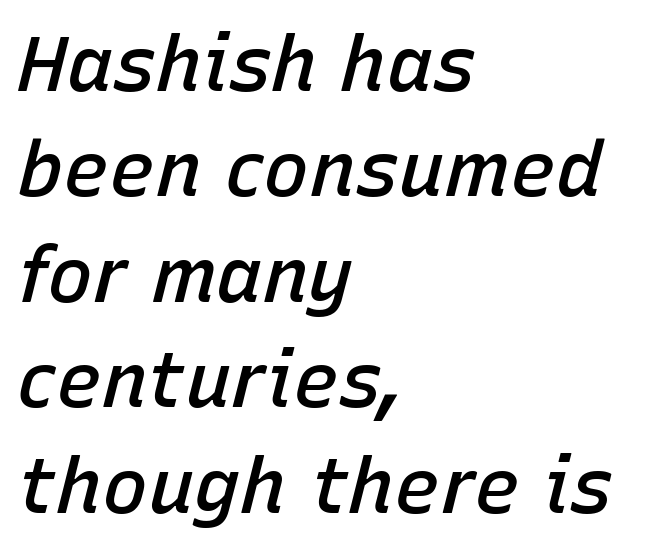
{"italic": "yes", "lean": "right", "slant_degrees": 15, "bold": "semi", "weight": "semibold", "width": "normal", "stroke_contrast": "low", "x_height": "medium", "monospaced": "no", "underline": "no", "align": "left", "line_spacing": "normal", "line_spacing_ratio": 1.37, "letter_spacing": "normal", "letter_spacing_em": 0.0, "glyph_px": 77}
